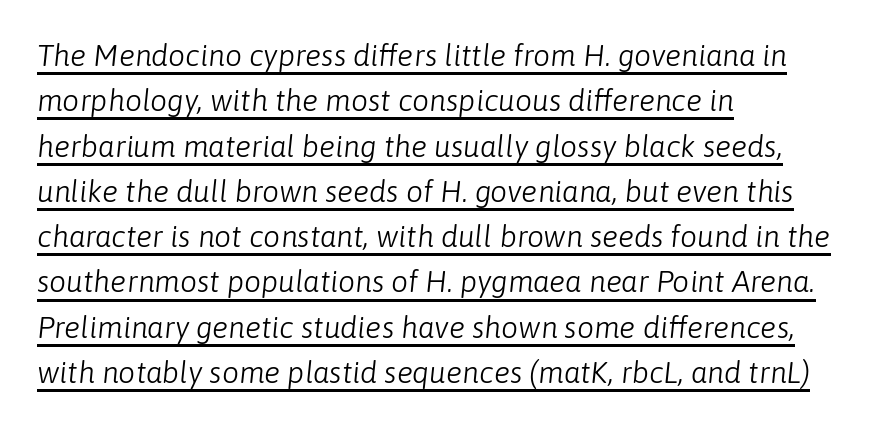
Q: Is the text bold? A: No.
Q: Is the text italic (slanted)? A: Yes, it leans right by about 6 degrees.
Q: Is the text underlined? A: Yes.
Q: How is the paragraph aligned? A: Left-aligned.
Q: Is the spacing between letters normal or unusually wide? A: Normal.
Q: Is the spacing between lines tight, normal or loose? A: Normal.
Q: Width (condensed, normal, or wide)? A: Normal.
Q: Stroke contrast? A: Low.
Q: x-height? A: Medium.
Q: Monospaced? A: No.
